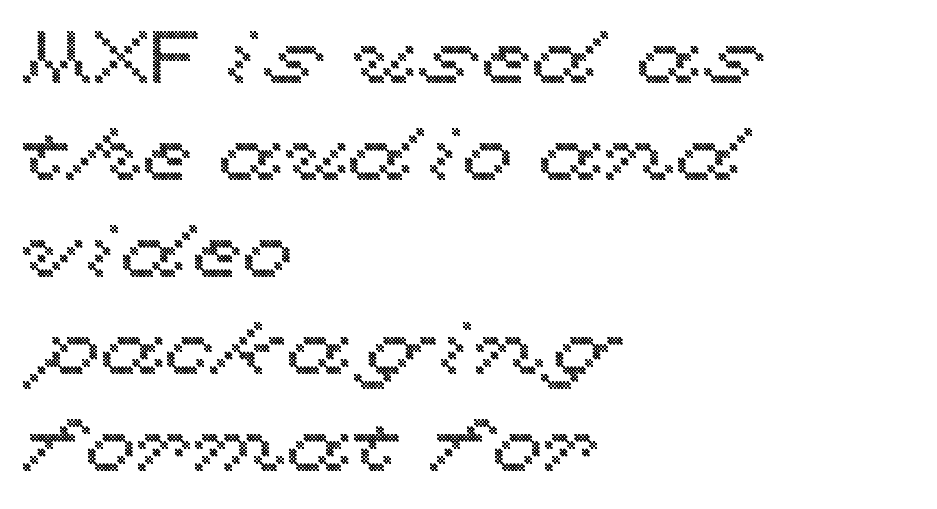
Q: Is the text italic (slanted)? A: Yes.
Q: Is the text underlined? A: No.
Q: How is the paragraph aligned? A: Left-aligned.
Q: Is the spacing between letters normal or unusually wide? A: Normal.
Q: Is the spacing between lines tight, normal or loose? A: Normal.
Q: Width (condensed, normal, or wide)? A: Wide.
Q: x-height? A: Medium.
Q: Monospaced? A: No.
